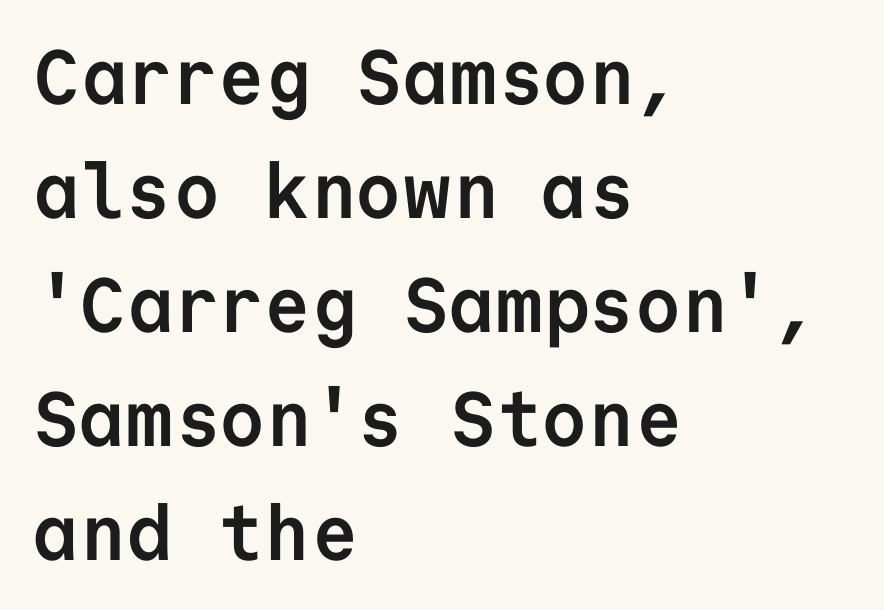
The image shows 77 px semibold sans-serif type, upright, monospaced; set left-aligned, normal line spacing (1.48x), normal letter spacing, not underlined; low stroke contrast and a medium x-height.
